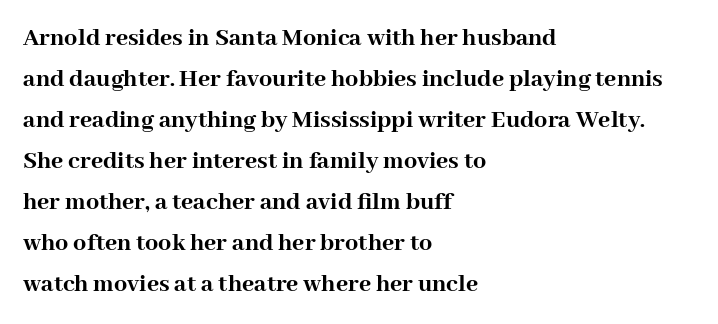
Q: Is the text bold? A: Yes.
Q: Is the text italic (slanted)? A: No, it is upright.
Q: Is the text underlined? A: No.
Q: How is the paragraph aligned? A: Left-aligned.
Q: Is the spacing between letters normal or unusually wide? A: Normal.
Q: Is the spacing between lines tight, normal or loose? A: Normal.
